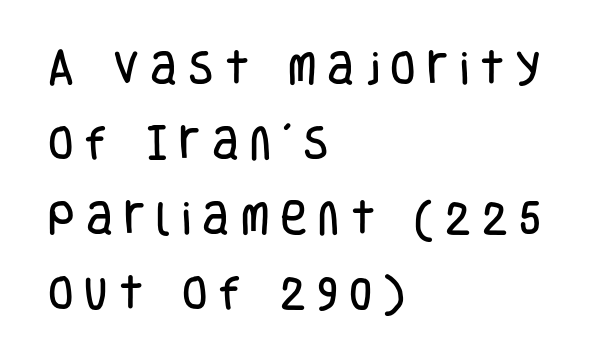
Q: Is the text italic (slanted)? A: No, it is upright.
Q: Is the typeface a serif or a sans-serif typeface? A: Sans-serif.
Q: Is the text underlined? A: No.
Q: How is the paragraph aligned? A: Left-aligned.
Q: Is the spacing between letters normal or unusually wide? A: Unusually wide.
Q: Is the spacing between lines tight, normal or loose? A: Loose.
Q: Width (condensed, normal, or wide)? A: Condensed.
Q: Stroke contrast? A: Low.
Q: x-height? A: Large.
Q: Monospaced? A: No.
